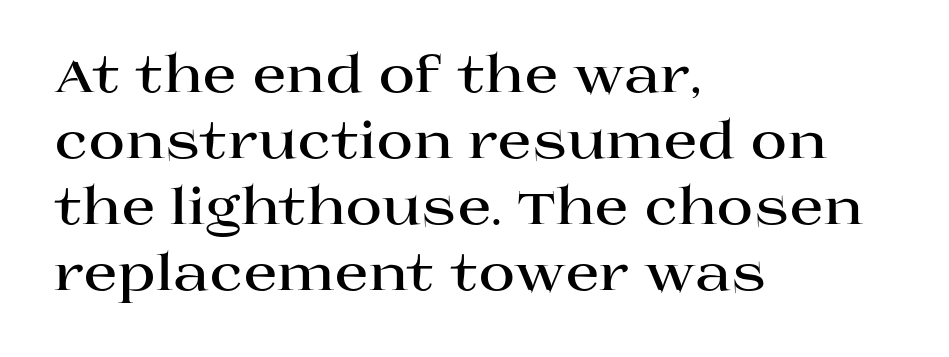
Q: Is the text bold? A: Yes.
Q: Is the text italic (slanted)? A: No, it is upright.
Q: Is the typeface a serif or a sans-serif typeface? A: Serif.
Q: Is the text underlined? A: No.
Q: How is the paragraph aligned? A: Left-aligned.
Q: Is the spacing between letters normal or unusually wide? A: Normal.
Q: Is the spacing between lines tight, normal or loose? A: Normal.
Q: Width (condensed, normal, or wide)? A: Wide.
Q: Stroke contrast? A: High.
Q: x-height? A: Large.
Q: Monospaced? A: No.
